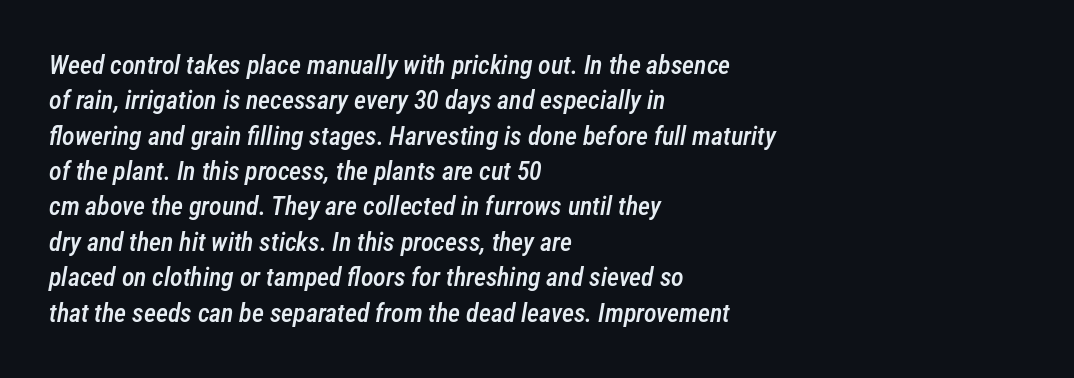
The text carries the slant typical of an italic or oblique font. Vertically, the passage feels balanced, rows spaced as you'd expect. Students, note that the glyphs here touch the page at normal intervals. These lines stack with their left ends in a neat column. Strokes here are thickened, but only to semibold level. Plain, unruled lines of type.
